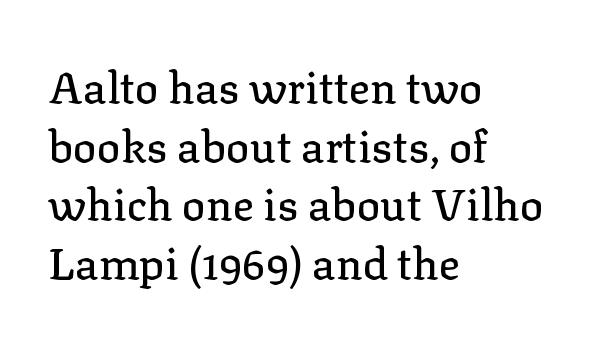
The image shows 44 px serif type, upright; set left-aligned, normal line spacing (1.33x), normal letter spacing, not underlined; low stroke contrast and a medium x-height.
